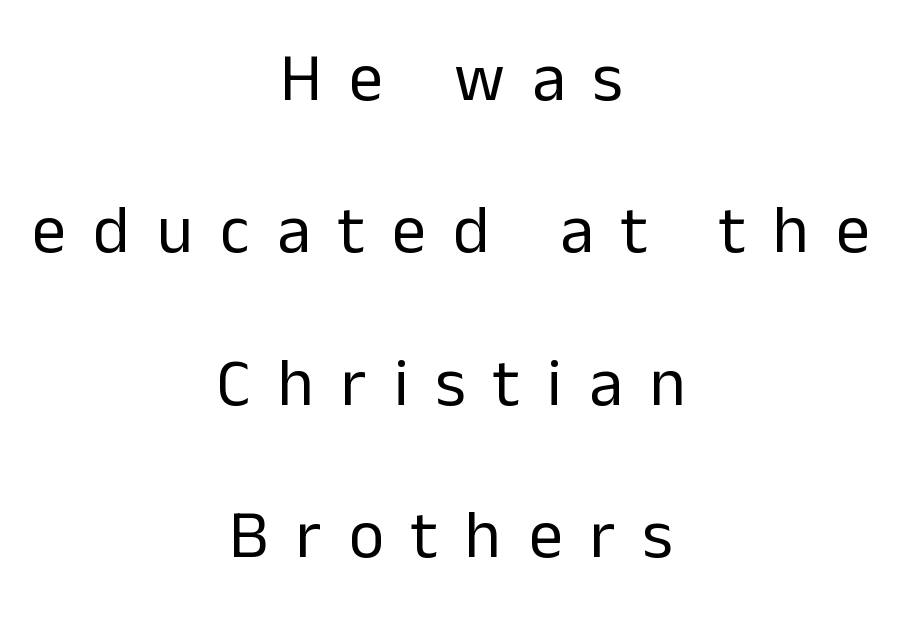
The image shows 68 px regular-weight sans-serif type, upright; set centered, loose line spacing (2.24x), unusually wide letter spacing (+0.4 em), not underlined; low stroke contrast and a medium x-height.
